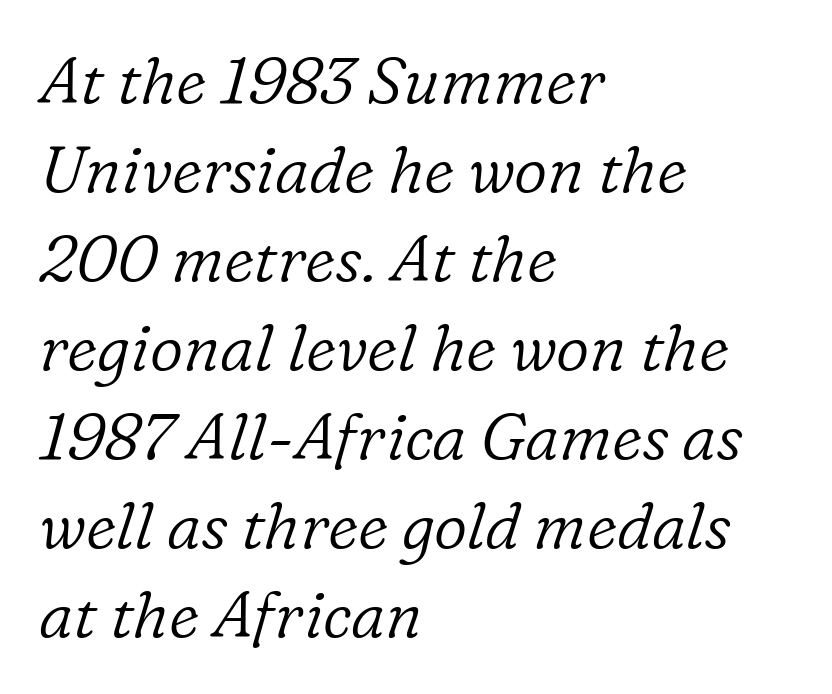
Rule under the text: the space is simply empty. Letter spacing: default. The typeface chosen for these lines features serifs. Posture: slanted.
